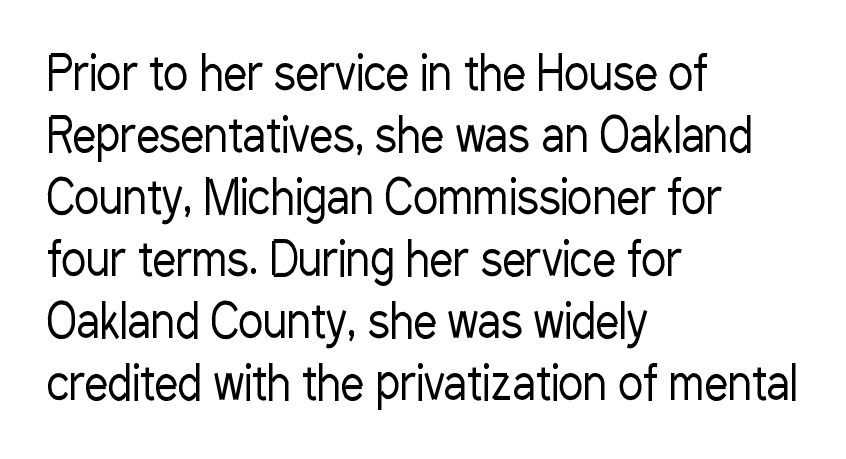
Q: Is the text bold? A: No.
Q: Is the text italic (slanted)? A: No, it is upright.
Q: Is the typeface a serif or a sans-serif typeface? A: Sans-serif.
Q: Is the text underlined? A: No.
Q: How is the paragraph aligned? A: Left-aligned.
Q: Is the spacing between letters normal or unusually wide? A: Normal.
Q: Is the spacing between lines tight, normal or loose? A: Normal.
Q: Width (condensed, normal, or wide)? A: Condensed.
Q: Stroke contrast? A: Low.
Q: x-height? A: Medium.
Q: Monospaced? A: No.
